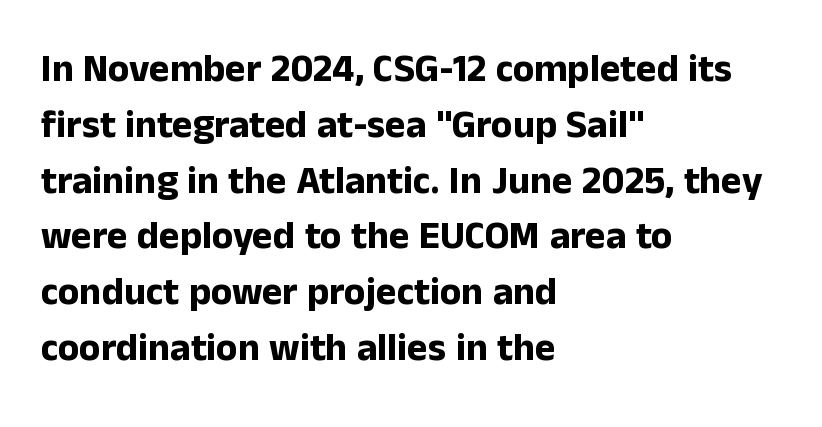
{"serif": "no", "italic": "no", "bold": "yes", "weight": "bold", "width": "normal", "stroke_contrast": "low", "x_height": "medium", "monospaced": "no", "underline": "no", "align": "left", "line_spacing": "normal", "line_spacing_ratio": 1.43, "letter_spacing": "normal", "letter_spacing_em": 0.0, "glyph_px": 39}
